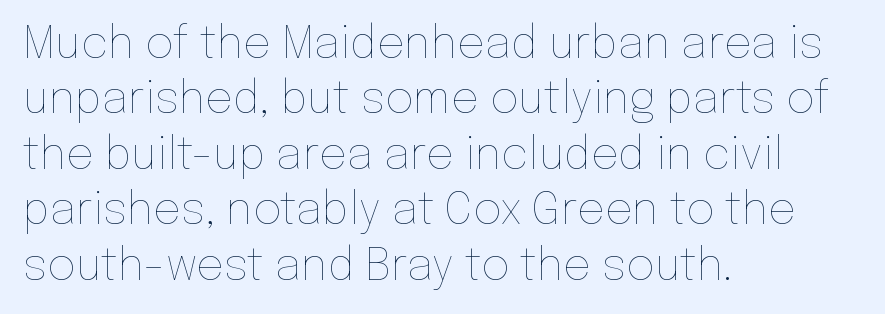
{"italic": "no", "bold": "no", "weight": "thin", "width": "normal", "stroke_contrast": "low", "x_height": "medium", "monospaced": "no", "underline": "no", "align": "left", "line_spacing": "normal", "line_spacing_ratio": 1.26, "letter_spacing": "normal", "letter_spacing_em": 0.0, "glyph_px": 44}
